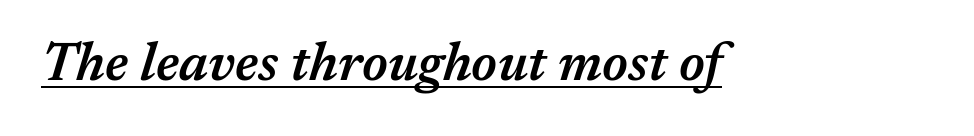
The image shows 53 px semibold type, italic (leaning right); set normal letter spacing, underlined; medium stroke contrast and a medium x-height.
